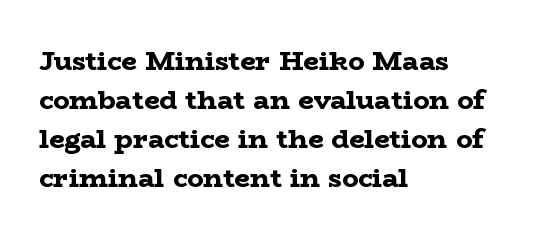
The typography opts for an upright posture over an oblique one. The face used here has the dense, thick strokes of a bold. Words float on clear page, feet unadorned. The typesetter chose a ragged-right arrangement here.
